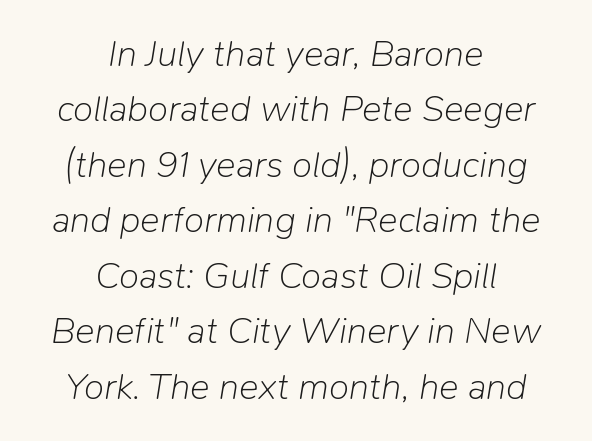
The image shows 37 px light type, italic (leaning right); set centered, normal line spacing (1.5x), normal letter spacing, not underlined; low stroke contrast and a medium x-height.
